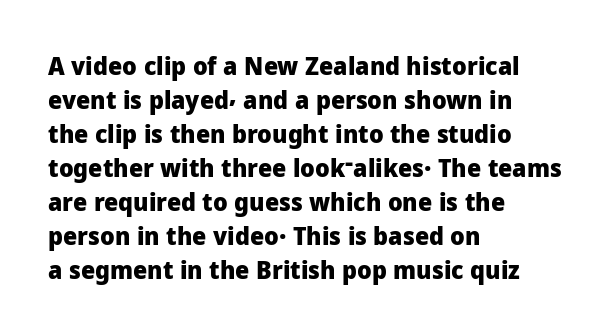
{"italic": "no", "bold": "yes", "underline": "no", "align": "left", "line_spacing": "normal", "line_spacing_ratio": 1.36, "letter_spacing": "normal", "letter_spacing_em": 0.0, "glyph_px": 25}
